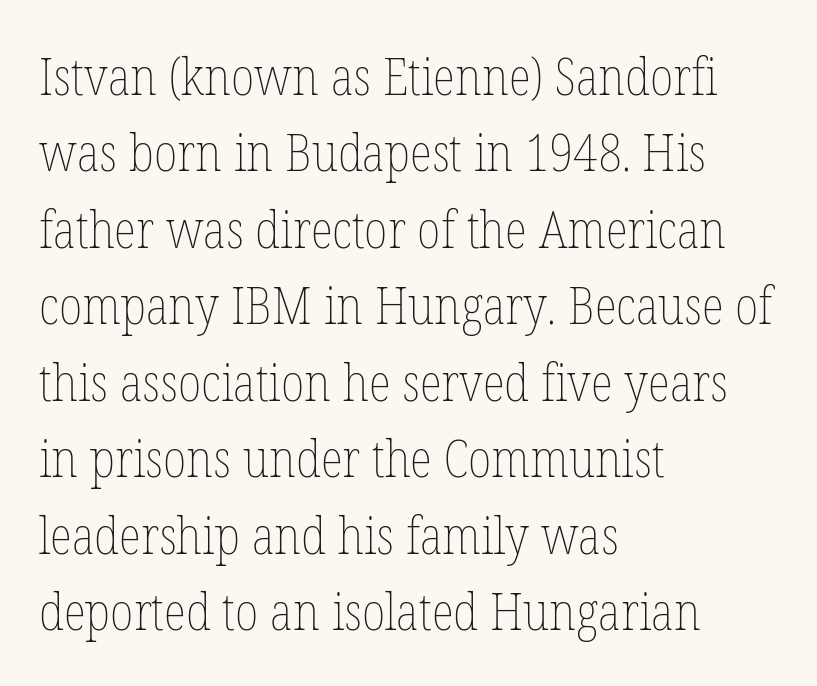
The image shows 52 px thin, condensed type, upright; set left-aligned, normal line spacing (1.47x), normal letter spacing, not underlined; low stroke contrast and a medium x-height.
